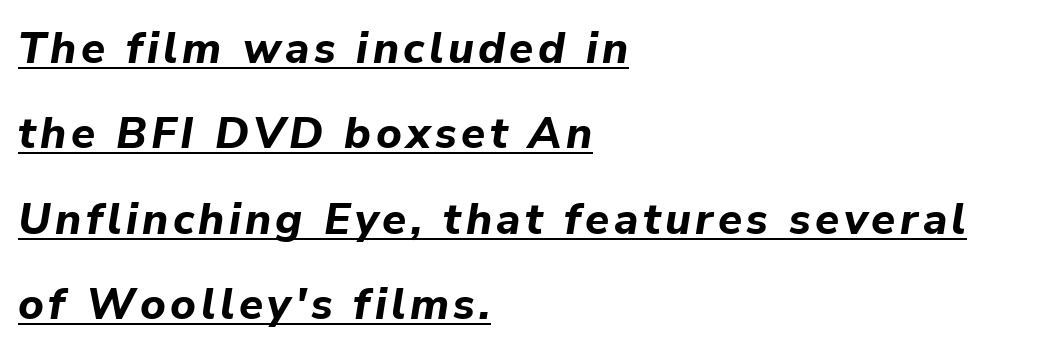
The image shows 44 px bold type, italic (leaning right); set left-aligned, loose line spacing (1.94x), underlined; low stroke contrast and a medium x-height.
